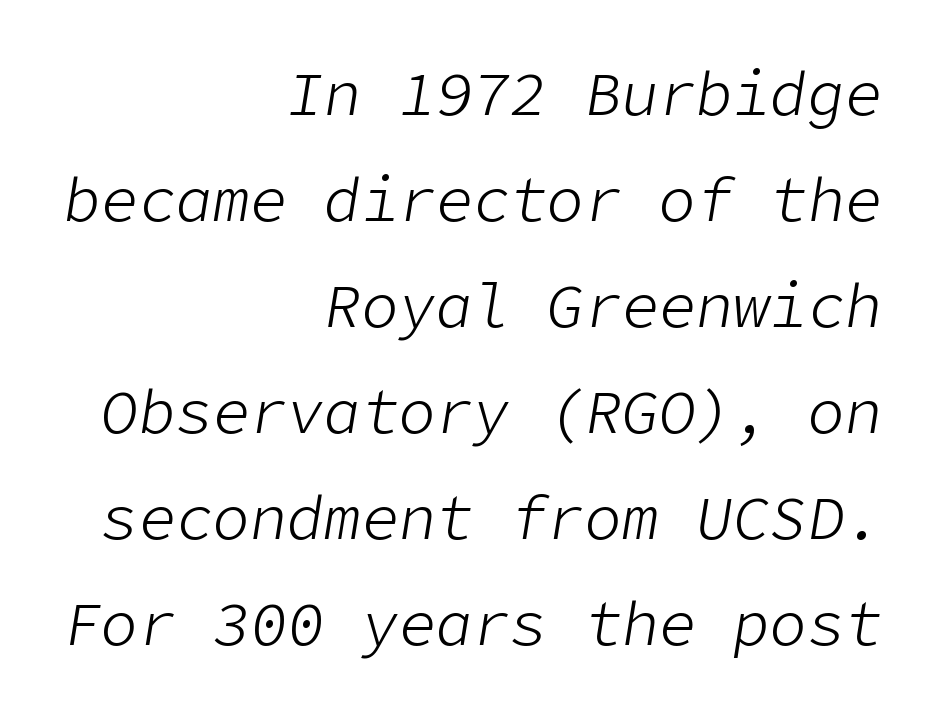
Reading down the block, your eye finds every line finishing at a fixed right position. Caption: standard tracking, unaltered. The weight would be labelled regular, book, light, or lighter still. The strip under each line holds only bare page. When letters slant like this, we call the style italic.
